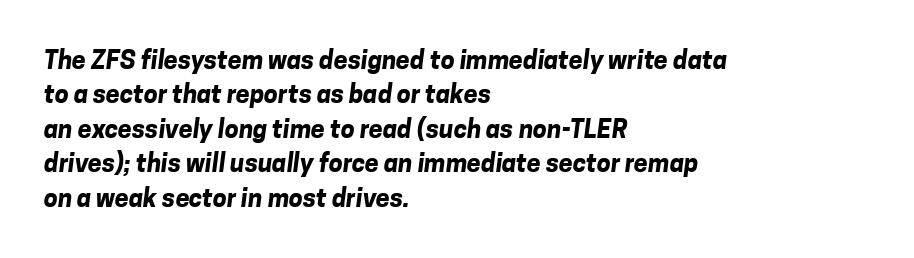
Q: Is the text bold? A: Yes.
Q: Is the text underlined? A: No.
Q: How is the paragraph aligned? A: Left-aligned.
Q: Is the spacing between letters normal or unusually wide? A: Normal.
Q: Is the spacing between lines tight, normal or loose? A: Normal.
